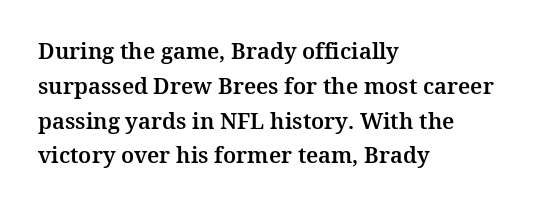
Q: Is the text italic (slanted)? A: No, it is upright.
Q: Is the text underlined? A: No.
Q: How is the paragraph aligned? A: Left-aligned.
Q: Is the spacing between letters normal or unusually wide? A: Normal.
Q: Is the spacing between lines tight, normal or loose? A: Normal.
